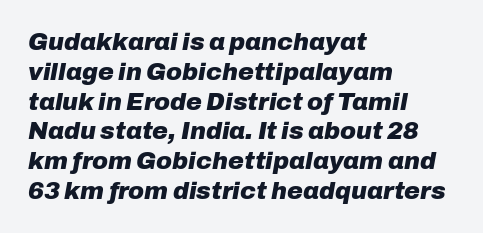
{"italic": "yes", "lean": "right", "slant_degrees": 10, "bold": "yes", "underline": "no", "align": "left", "line_spacing_ratio": 1.24, "letter_spacing": "normal", "letter_spacing_em": 0.0, "glyph_px": 24}
